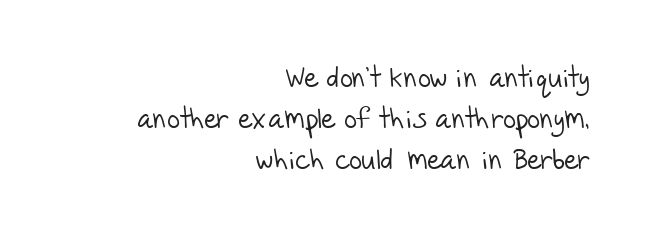
Q: Is the text bold? A: No.
Q: Is the typeface a serif or a sans-serif typeface? A: Sans-serif.
Q: Is the text underlined? A: No.
Q: How is the paragraph aligned? A: Right-aligned.
Q: Is the spacing between letters normal or unusually wide? A: Normal.
Q: Is the spacing between lines tight, normal or loose? A: Normal.
Q: Width (condensed, normal, or wide)? A: Normal.
Q: Stroke contrast? A: Low.
Q: x-height? A: Large.
Q: Monospaced? A: No.
